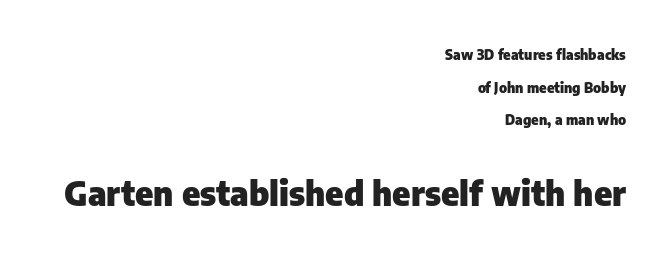
If you squint, the bottom block still reads clearly — it's the larger of the two. Just letters on the line, the space beneath them empty. Characters follow at the spacing the type designer built in. This block would shrink considerably if given ordinary leading; it's expanded now. The type sits square on the baseline with zero lean. Look at the bottom of the vertical strokes: they stop flat, with no serifs.
